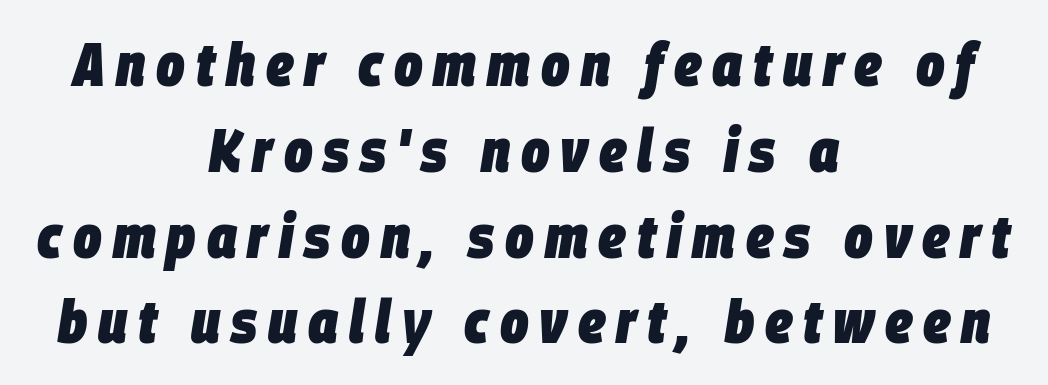
The font is running at its bold setting. Evenly set lines give the paragraph a standard silhouette. This rendering uses center alignment, leaving both contours irregular but symmetric. In terms of posture, this sample is oblique. A clean baseline with only descenders dipping below it.
